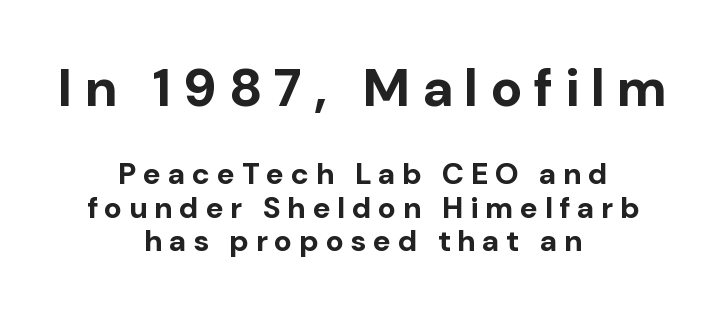
{"serif": "no", "italic": "no", "bold": "yes", "weight": "bold", "width": "normal", "stroke_contrast": "low", "x_height": "medium", "monospaced": "no", "underline": "no", "align": "center", "line_spacing": "tight", "line_spacing_ratio": 1.11, "letter_spacing": "wide", "letter_spacing_em": 0.22, "larger_block": "first", "size_ratio": 1.77, "glyph_px": 53}
